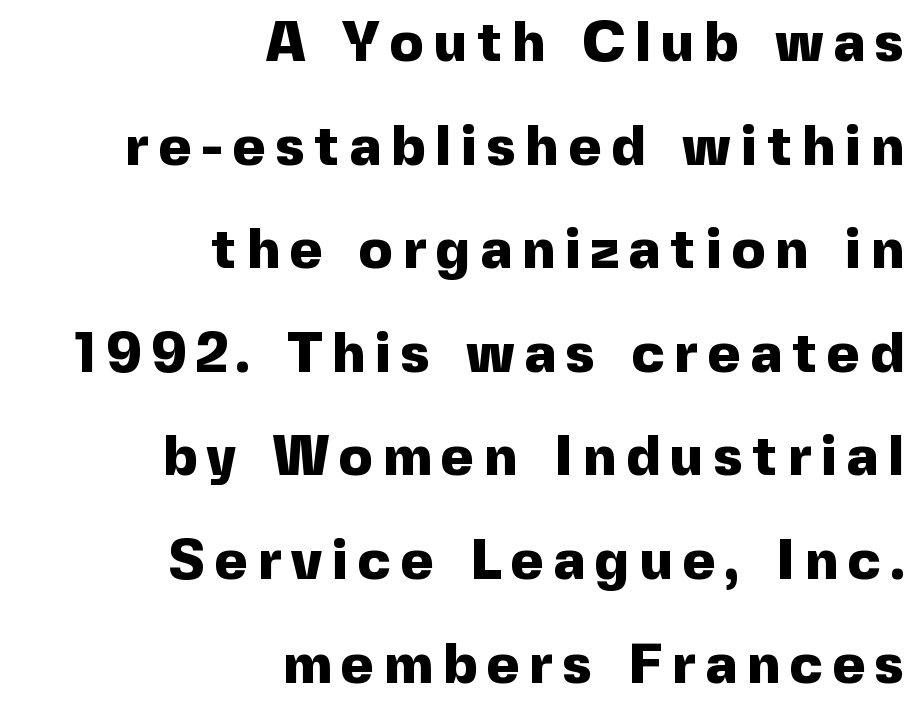
{"serif": "no", "italic": "no", "bold": "yes", "weight": "heavy", "width": "normal", "x_height": "medium", "monospaced": "no", "underline": "no", "align": "right", "line_spacing_ratio": 1.85, "glyph_px": 56}
